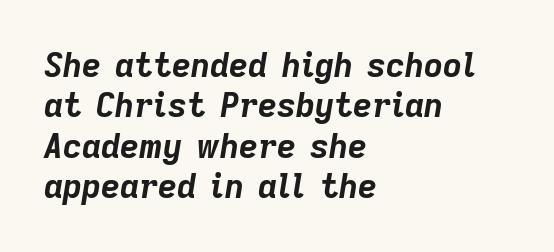
Q: Is the text bold? A: Yes.
Q: Is the text italic (slanted)? A: Yes, it leans right by about 9 degrees.
Q: Is the text underlined? A: No.
Q: How is the paragraph aligned? A: Left-aligned.
Q: Is the spacing between letters normal or unusually wide? A: Normal.
Q: Width (condensed, normal, or wide)? A: Normal.
Q: Stroke contrast? A: Low.
Q: x-height? A: Medium.
Q: Monospaced? A: No.
